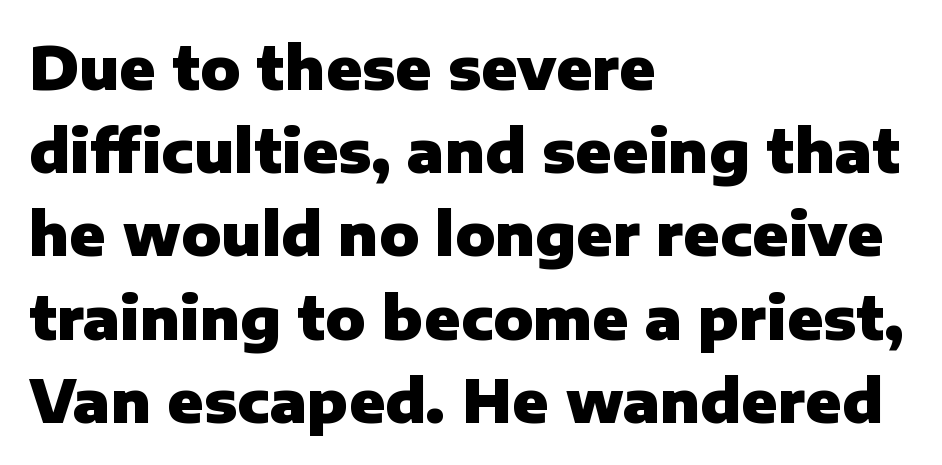
Q: Is the text bold? A: Yes.
Q: Is the text italic (slanted)? A: No, it is upright.
Q: Is the typeface a serif or a sans-serif typeface? A: Sans-serif.
Q: Is the text underlined? A: No.
Q: How is the paragraph aligned? A: Left-aligned.
Q: Is the spacing between letters normal or unusually wide? A: Normal.
Q: Is the spacing between lines tight, normal or loose? A: Normal.
Q: Width (condensed, normal, or wide)? A: Normal.
Q: Stroke contrast? A: Low.
Q: x-height? A: Medium.
Q: Monospaced? A: No.
